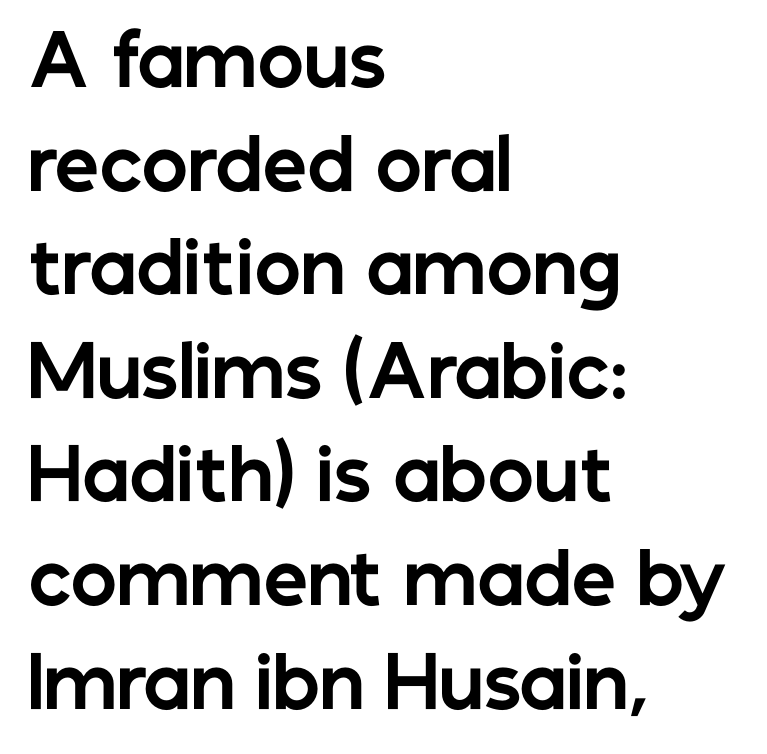
{"serif": "no", "italic": "no", "bold": "yes", "weight": "bold", "width": "normal", "stroke_contrast": "low", "x_height": "medium", "monospaced": "no", "underline": "no", "align": "left", "line_spacing": "normal", "line_spacing_ratio": 1.48, "letter_spacing": "normal", "letter_spacing_em": 0.0, "glyph_px": 70}
